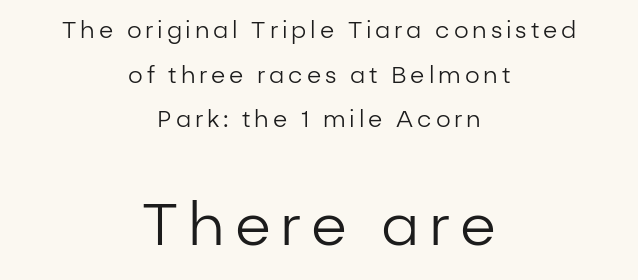
The image shows 58 px regular-weight sans-serif type, upright; set centered, loose line spacing (1.94x), not underlined; the second (bottom) block is 2.52x larger; low stroke contrast and a medium x-height.
